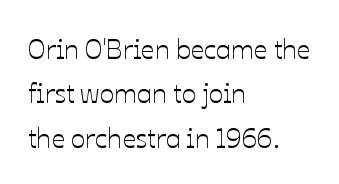
Check the space under the baseline: it is left empty. Tracking here is standard; glyphs follow each other at the usual distance. The typography opts for an upright posture over an oblique one. These lines sit exactly where default settings would place them.
